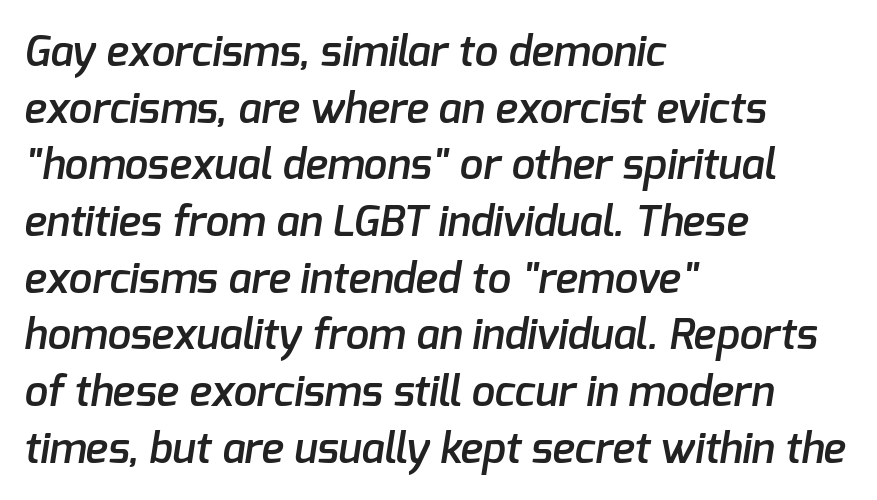
The image shows 42 px semibold sans-serif type; set left-aligned, normal line spacing (1.35x), normal letter spacing, not underlined; low stroke contrast and a medium x-height.
